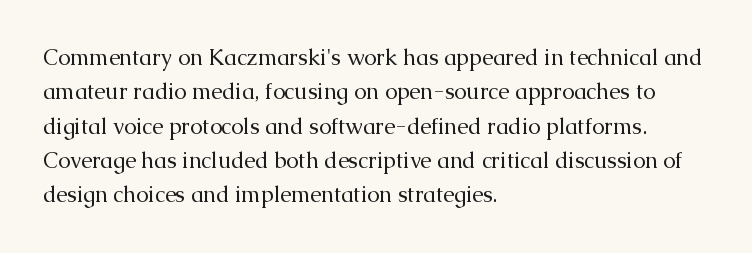
The specimen reads as upright at a glance. Is the stroke heavy? The answer is a plain regular-or-lighter. Clear beneath every line of the passage. Notice how descenders clear the ascenders below comfortably — that's standard leading.
